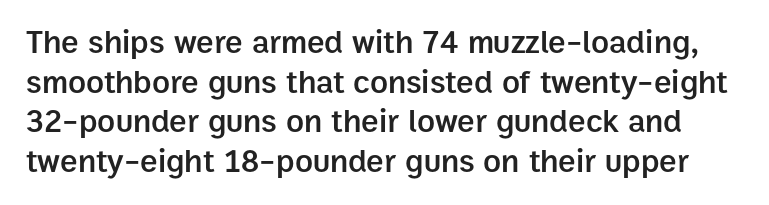
Q: Is the text bold? A: Semi-bold.
Q: Is the text italic (slanted)? A: No, it is upright.
Q: Is the typeface a serif or a sans-serif typeface? A: Sans-serif.
Q: Is the text underlined? A: No.
Q: Is the spacing between letters normal or unusually wide? A: Normal.
Q: Width (condensed, normal, or wide)? A: Normal.
Q: Stroke contrast? A: Low.
Q: x-height? A: Medium.
Q: Monospaced? A: No.
